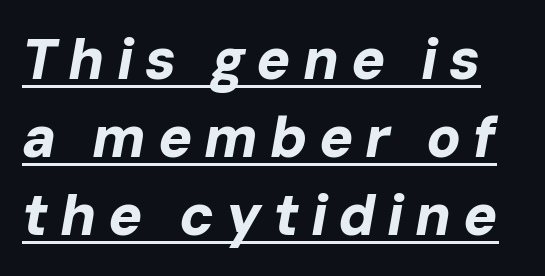
The image shows 57 px bold type, italic (leaning right); set normal line spacing (1.37x), unusually wide letter spacing (+0.2 em), underlined; low stroke contrast and a medium x-height.
